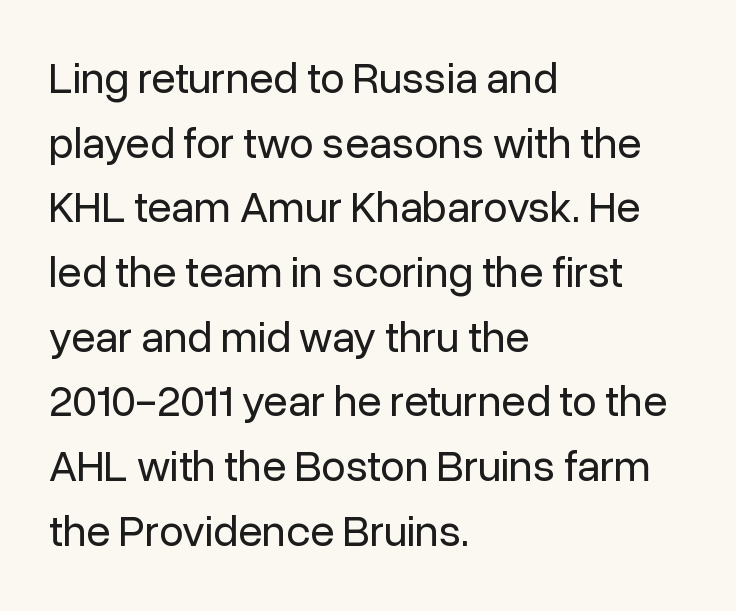
Q: Is the text bold? A: No.
Q: Is the text italic (slanted)? A: No, it is upright.
Q: Is the typeface a serif or a sans-serif typeface? A: Sans-serif.
Q: Is the text underlined? A: No.
Q: How is the paragraph aligned? A: Left-aligned.
Q: Is the spacing between letters normal or unusually wide? A: Normal.
Q: Is the spacing between lines tight, normal or loose? A: Normal.
Q: Width (condensed, normal, or wide)? A: Normal.
Q: Stroke contrast? A: Low.
Q: x-height? A: Medium.
Q: Monospaced? A: No.
